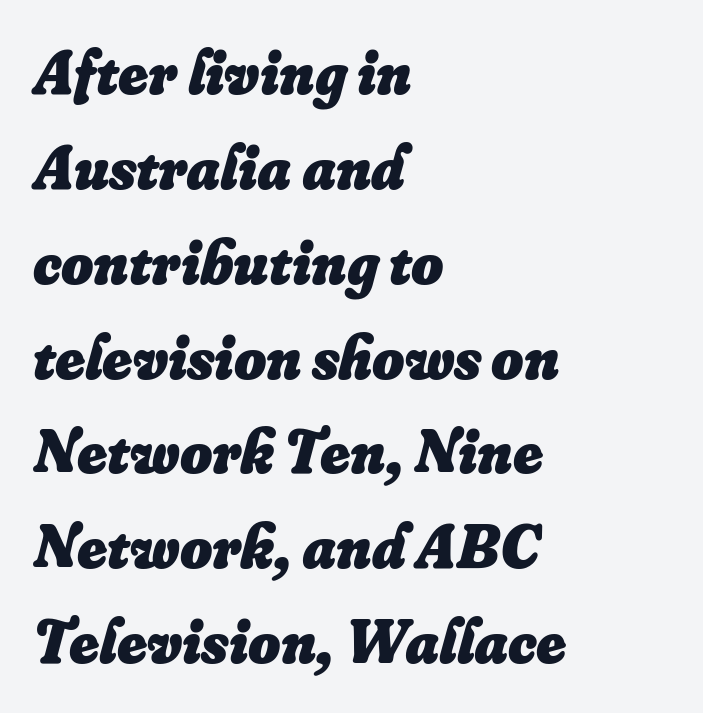
Q: Is the text bold? A: Yes.
Q: Is the text italic (slanted)? A: Yes, it leans right by about 16 degrees.
Q: Is the text underlined? A: No.
Q: How is the paragraph aligned? A: Left-aligned.
Q: Is the spacing between letters normal or unusually wide? A: Normal.
Q: Is the spacing between lines tight, normal or loose? A: Normal.
Q: Width (condensed, normal, or wide)? A: Normal.
Q: Stroke contrast? A: Low.
Q: x-height? A: Small.
Q: Monospaced? A: No.
